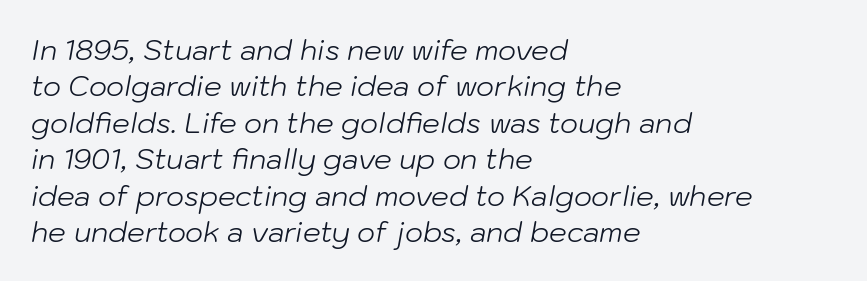
The rendering uses a moderate line-height, typical for paragraphs. Does the lettering tilt? It does — this is italic. The strokes are not fattened; the text isn't bold. Notice how the passage keeps a crisp vertical edge on the left only.
